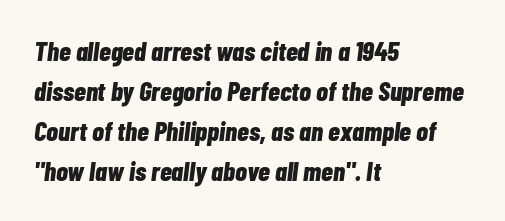
Notice how descenders clear the ascenders below comfortably — that's standard leading. Clear beneath every line of the passage. A full-strength bold gives these letters their thick strokes. Is the type slanted? Yes — the strokes lean at a clear angle. This rendering leaves character spacing at its baseline value. Where is the straight margin? On the left.
